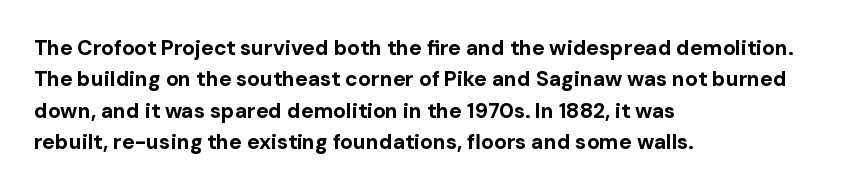
Set as a true bold cut, around the 700 mark. You can tell it's not italic because the verticals are truly vertical. Horizontally, the lines are justified to the leading edge only. Evenly set lines give the paragraph a standard silhouette. Just letters on the line, the space beneath them empty. Compared with typical body copy, the letter spacing here is the same.
